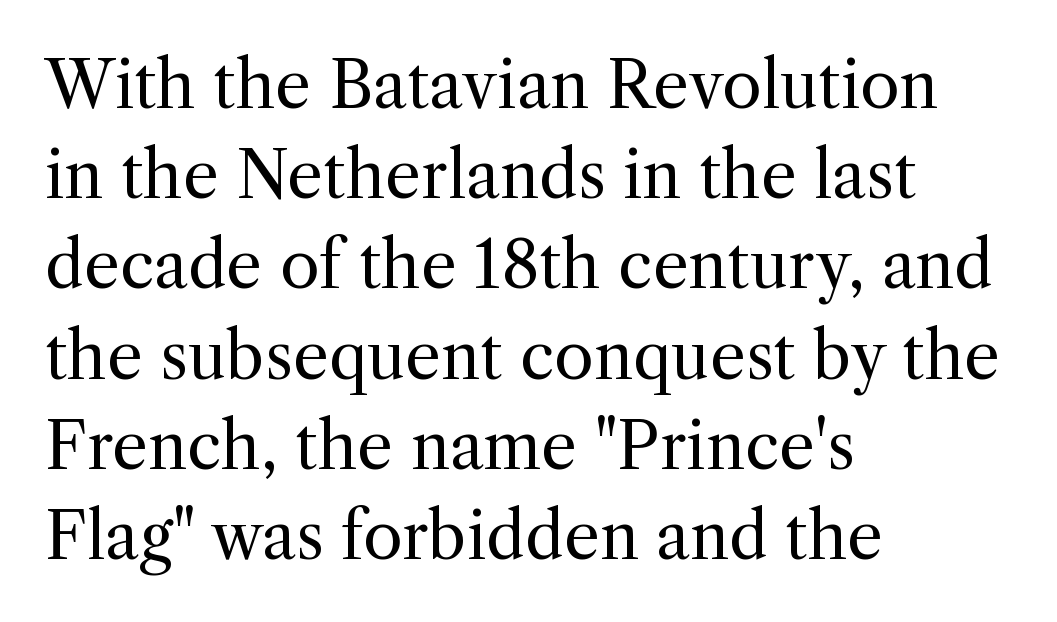
Vertically, the passage feels balanced, rows spaced as you'd expect. Each word holds together tightly as a unit, with standard inter-letter gaps. Stems and bowls with no extra thickness — not bold. Think of a printed novel: that variable character pitch is what you see here.
